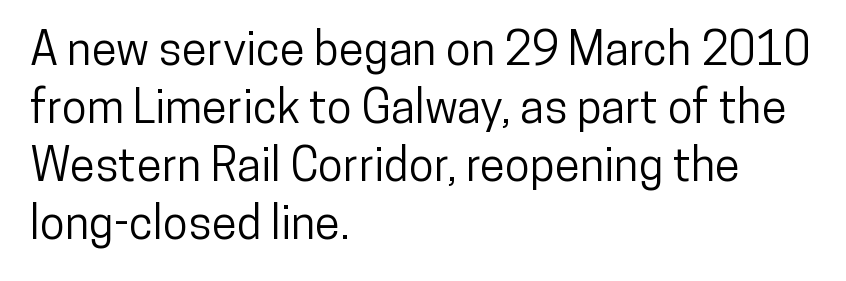
The image shows 46 px condensed sans-serif type, upright; set left-aligned, normal line spacing (1.26x), normal letter spacing, not underlined; low stroke contrast and a medium x-height.
